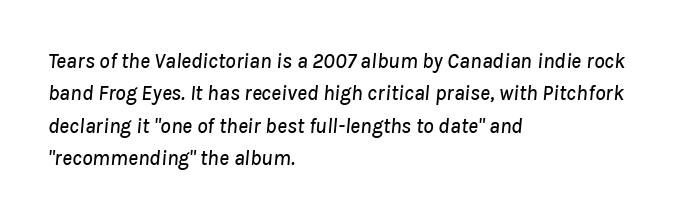
{"italic": "yes", "lean": "right", "slant_degrees": 8, "underline": "no", "align": "left", "line_spacing": "normal", "line_spacing_ratio": 1.54, "letter_spacing": "normal", "letter_spacing_em": 0.0, "glyph_px": 21}
